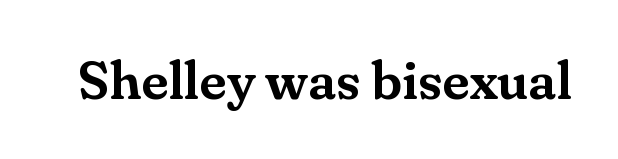
What kind of face is this? One with serifs. Is this a fixed-width face? No — the glyphs have proportional, varying widths. The words here are not underlined. Spacing between characters is what you'd get straight out of the box. A typesetter would mark this as roman, not italic.
